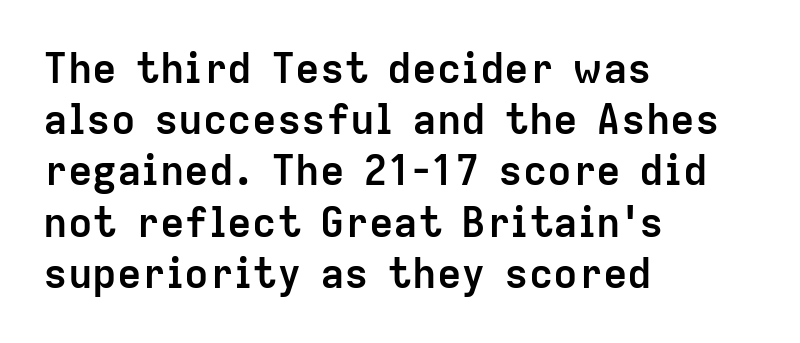
{"serif": "no", "italic": "no", "bold": "yes", "weight": "semibold", "width": "normal", "stroke_contrast": "low", "x_height": "medium", "monospaced": "no", "underline": "no", "align": "left", "line_spacing": "normal", "line_spacing_ratio": 1.25, "letter_spacing": "normal", "letter_spacing_em": 0.0, "glyph_px": 41}
